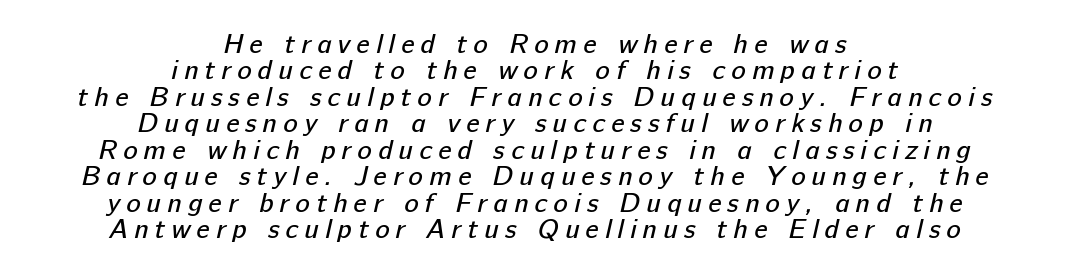
Q: Is the text bold? A: No.
Q: Is the text underlined? A: No.
Q: How is the paragraph aligned? A: Centered.
Q: Is the spacing between letters normal or unusually wide? A: Unusually wide.
Q: Is the spacing between lines tight, normal or loose? A: Tight.
